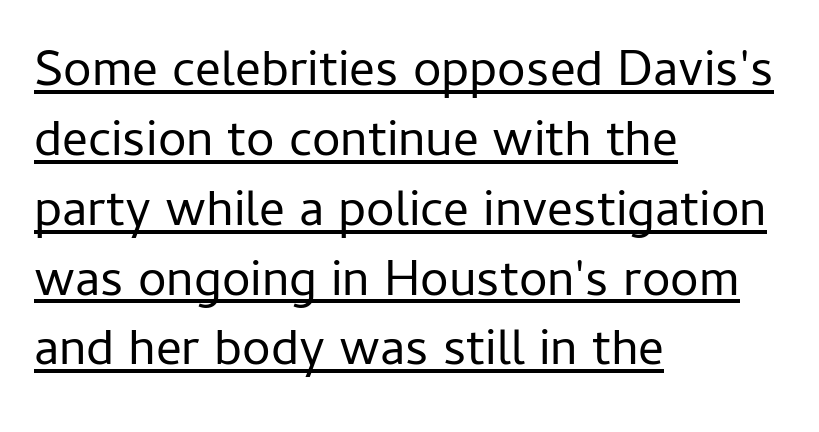
The letters advance in unequal steps, a hallmark of proportional type. Normally led — the rows are evenly, conventionally spaced. This is roman type, the default non-slanted kind. Underlined type. Are there feet on the stems? There aren't — it's a sans. Weight class: somewhere from thin through regular.
